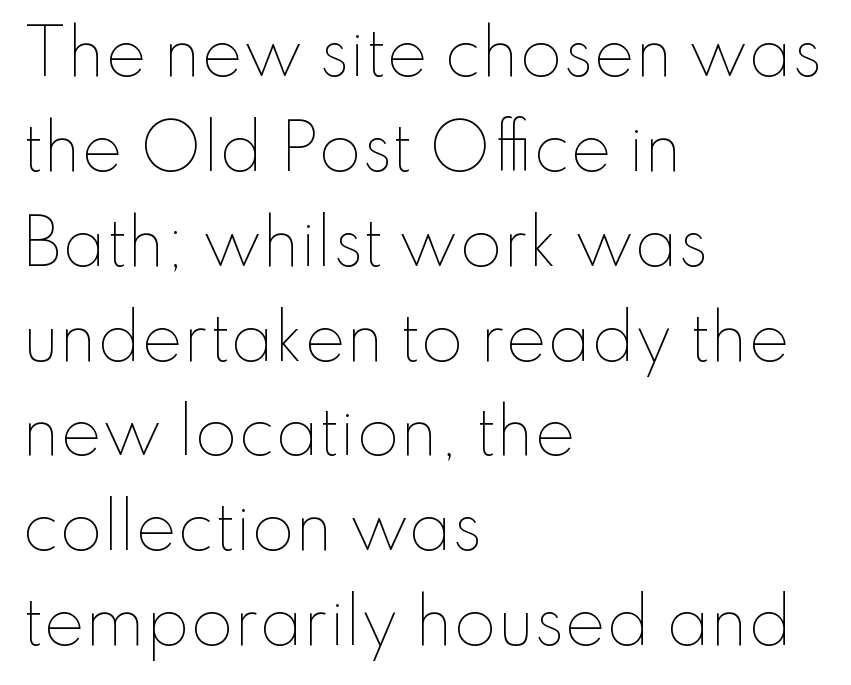
The type sits square on the baseline with zero lean. Stroke mass is kept to a normal reading level or below. The passage is arranged the way most books set body copy — flush left. These lines are rendered in a variable-pitch font.
